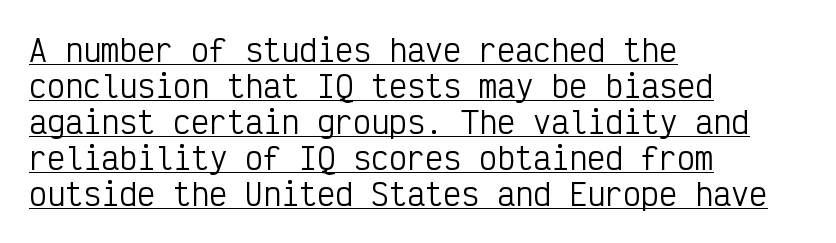
The image shows 30 px regular-weight, condensed sans-serif type, upright, monospaced; set left-aligned, line spacing 1.2x, normal letter spacing, underlined; low stroke contrast and a medium x-height.
